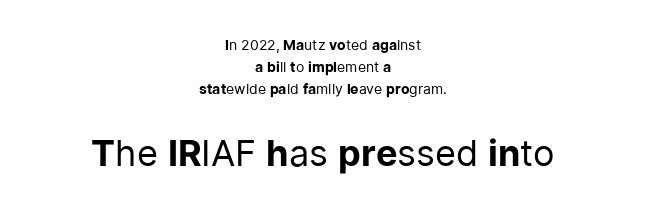
The image shows 36 px regular-weight sans-serif type, upright; set centered, normal line spacing (1.58x), normal letter spacing, not underlined; the second (bottom) block is 2.57x larger; low stroke contrast and a medium x-height.
